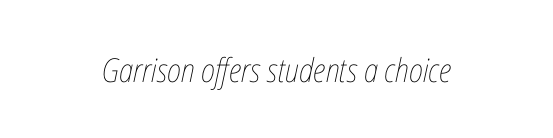
The image shows 33 px thin, condensed type, italic (leaning right); set normal letter spacing, not underlined; low stroke contrast and a medium x-height.
